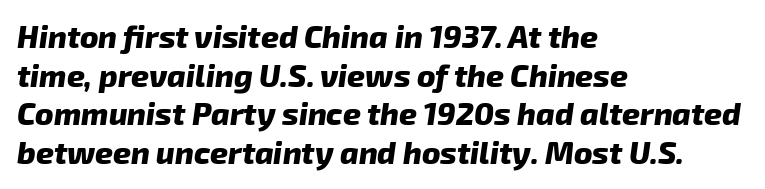
The gaps between neighbouring characters are ordinary and unremarkable. Character widths vary here, with narrow letters taking less room than wide ones. In CSS terms this would be text-align: left. The rows are spaced the way most documents space them. Chunky letters — that's bold for sure. Check under the words: just untouched page.
